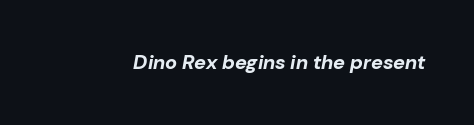
{"italic": "yes", "lean": "right", "slant_degrees": 10, "bold": "yes", "underline": "no", "letter_spacing": "normal", "letter_spacing_em": 0.0, "glyph_px": 20}
